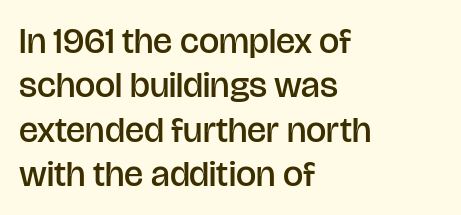
The image shows 36 px semibold sans-serif type, upright; set left-aligned, line spacing 1.23x, normal letter spacing, not underlined; low stroke contrast and a large x-height.
